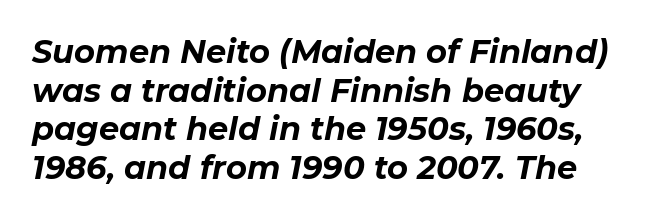
The image shows 32 px bold type, italic (leaning right); set line spacing 1.21x, normal letter spacing, not underlined; low stroke contrast and a medium x-height.
